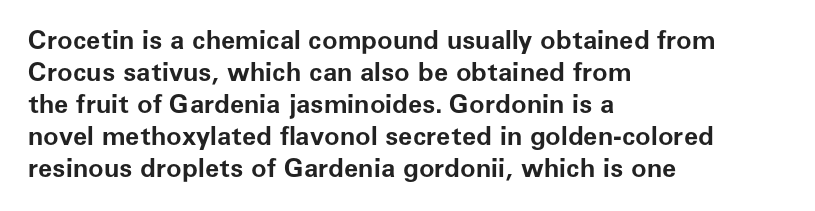
{"italic": "no", "bold": "yes", "underline": "no", "align": "left", "line_spacing_ratio": 1.23, "letter_spacing": "normal", "letter_spacing_em": 0.0, "glyph_px": 26}
